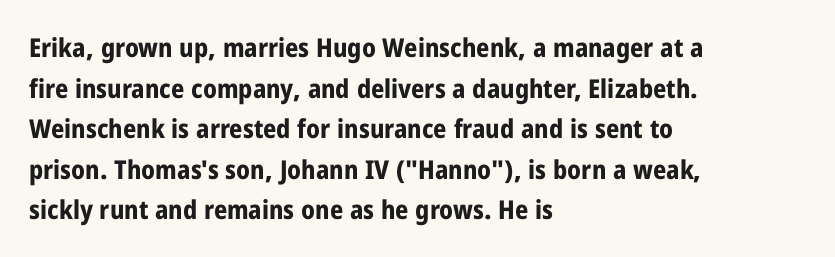
Students, note that the glyphs here touch the page at normal intervals. Lines of text with bare space underneath. Short and long lines alike share a common starting point at left. The font's upright variant was chosen for this text.
